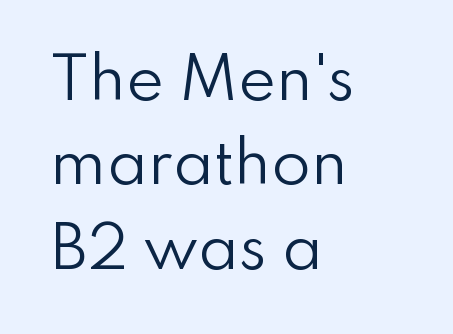
Is there much room between lines? A standard amount, neither cramped nor airy. Every row of glyphs begins at an identical x-position on the left. Words appear dense and cohesive because spacing is normal. These lines are rendered in a variable-pitch font. Serif or sans? Sans — the stroke terminals are bare. Bare-footed words on every line.
